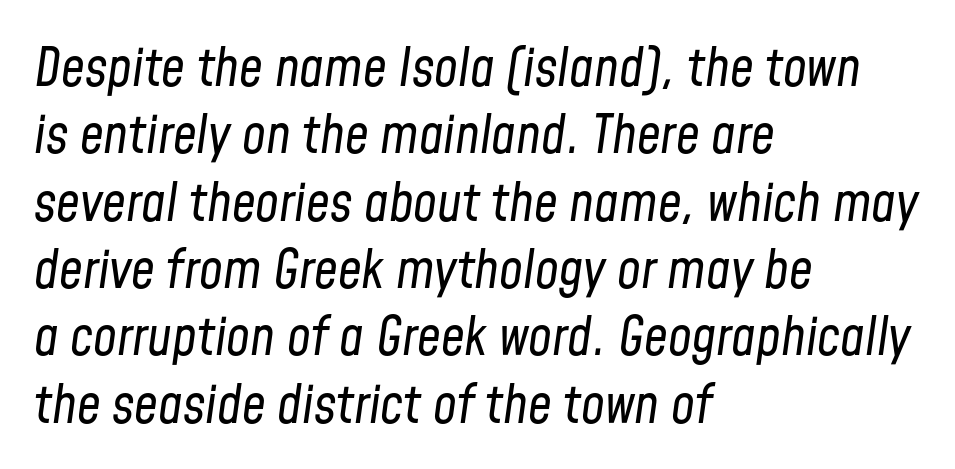
Underlining? Definitely not there. Honestly, the letter spacing is just normal — you wouldn't notice it. The compositor pushed each line to the left boundary. Letters have the restrained weight of plain body copy at most. The glyphs look as if they've been sheared to an angle. Each new line begins a customary step beneath the previous one.
